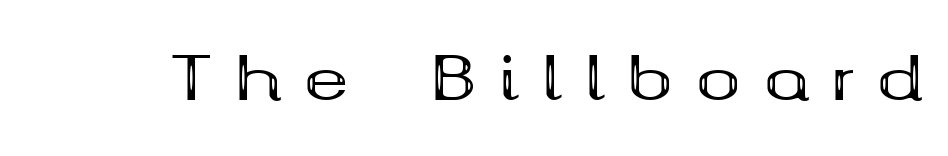
{"serif": "yes", "italic": "no", "bold": "yes", "weight": "bold", "width": "wide", "stroke_contrast": "medium", "x_height": "medium", "monospaced": "no", "underline": "no", "letter_spacing": "wide", "letter_spacing_em": 0.38, "glyph_px": 60}
